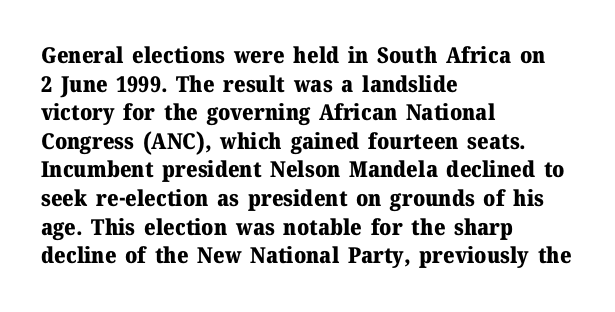
Teacher's note: observe the even left margin — that is flush-left alignment. You can tell it's not italic because the verticals are truly vertical. Words float on clear page, feet unadorned. The letterforms sit shoulder to shoulder at normal distance.
